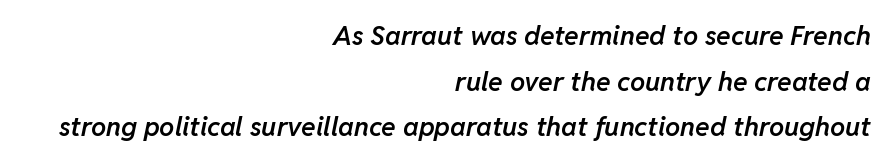
Yep, that's italic — everything's leaning. Line spacing here is normal. Students, note that the glyphs here touch the page at normal intervals. Anything drawn beneath the words? Only blank space. A student would call this right alignment; a typographer would say flush right, rag left. The letters are semibold — heavier than regular but short of a full bold.
